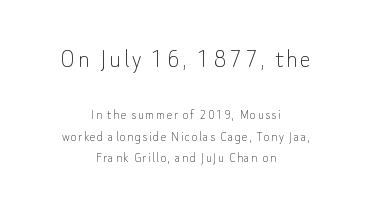
{"italic": "no", "bold": "no", "underline": "no", "align": "center", "line_spacing": "normal", "line_spacing_ratio": 1.56, "larger_block": "first", "size_ratio": 1.93, "glyph_px": 27}
